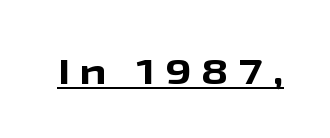
Q: Is the text bold? A: Yes.
Q: Is the text italic (slanted)? A: No, it is upright.
Q: Is the typeface a serif or a sans-serif typeface? A: Sans-serif.
Q: Is the text underlined? A: Yes.
Q: Is the spacing between letters normal or unusually wide? A: Unusually wide.
Q: Width (condensed, normal, or wide)? A: Wide.
Q: Stroke contrast? A: Low.
Q: x-height? A: Medium.
Q: Monospaced? A: No.
